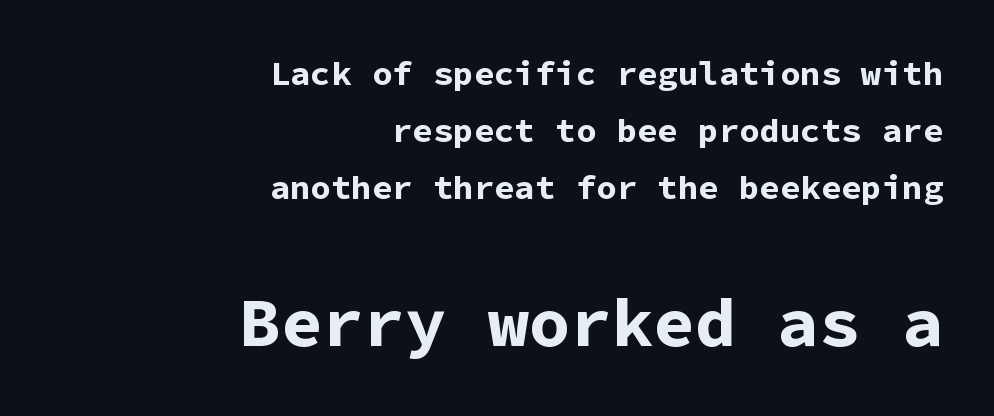
Q: Is the text bold? A: Yes.
Q: Is the text italic (slanted)? A: No, it is upright.
Q: Is the typeface a serif or a sans-serif typeface? A: Sans-serif.
Q: Is the text underlined? A: No.
Q: How is the paragraph aligned? A: Right-aligned.
Q: Is the spacing between letters normal or unusually wide? A: Normal.
Q: Is the spacing between lines tight, normal or loose? A: Normal.
Q: Which block of text is set in a larger size, the first (top) or the second (bottom)? A: The second (bottom) one.
Q: Width (condensed, normal, or wide)? A: Normal.
Q: Stroke contrast? A: Low.
Q: x-height? A: Medium.
Q: Monospaced? A: Yes.
